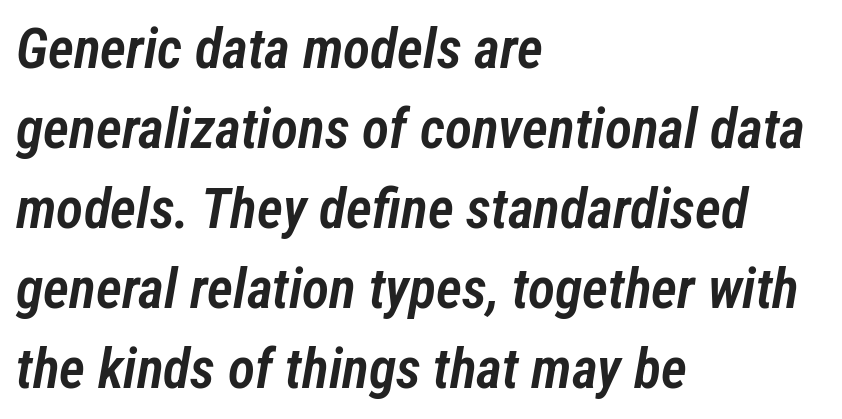
The image shows 56 px semibold, condensed type, italic (leaning right); set left-aligned, normal line spacing (1.43x), normal letter spacing, not underlined; low stroke contrast and a medium x-height.
